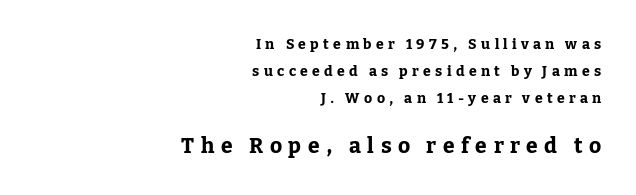
Q: Is the text bold? A: Yes.
Q: Is the text italic (slanted)? A: No, it is upright.
Q: Is the text underlined? A: No.
Q: How is the paragraph aligned? A: Right-aligned.
Q: Is the spacing between letters normal or unusually wide? A: Unusually wide.
Q: Is the spacing between lines tight, normal or loose? A: Loose.
Q: Which block of text is set in a larger size, the first (top) or the second (bottom)? A: The second (bottom) one.
